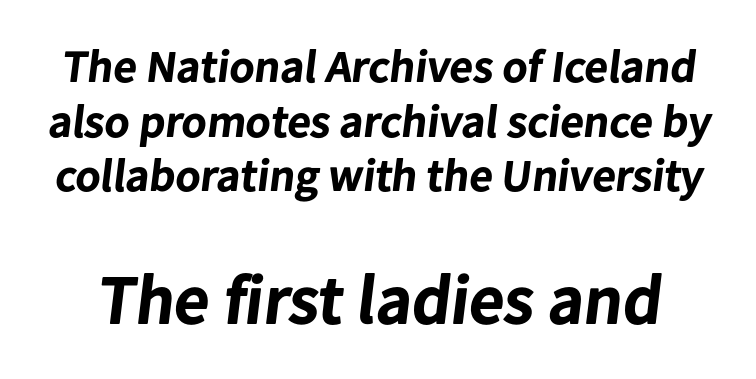
The image shows 69 px bold sans-serif type; set line spacing 1.19x, normal letter spacing, not underlined; the second (bottom) block is 1.5x larger; low stroke contrast and a medium x-height.
